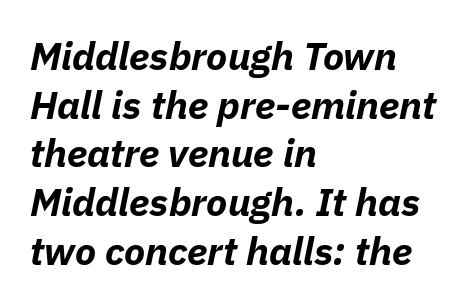
The image shows 39 px bold type, italic (leaning right); set left-aligned, normal line spacing (1.25x), normal letter spacing, not underlined; low stroke contrast and a medium x-height.
